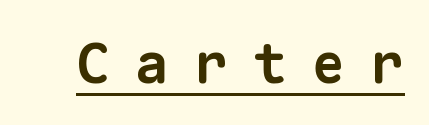
Each letter's strokes conclude bluntly, with no projecting serifs. Letter spacing: wide. Weight check: bold — yes, fully. The passage shown is underscored from start to finish. Fixed-width glyphs throughout — classic coding-font behaviour.
